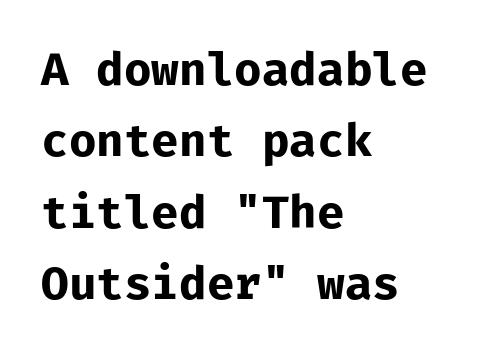
The leading is moderate, giving the passage an even texture. A sans-serif font was chosen for this passage. One-word summary of the alignment: left. These lines carry a lot of weight — the face is fully bold. Words appear dense and cohesive because spacing is normal. When letters stand straight like this, we call the style roman or upright.
